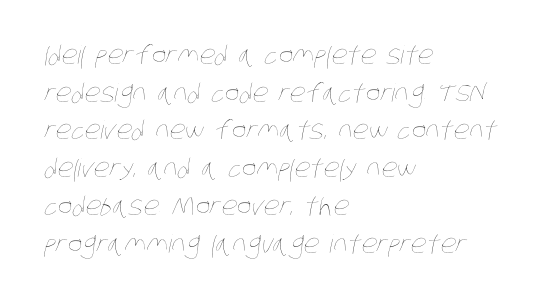
Q: Is the text bold? A: No.
Q: Is the text underlined? A: No.
Q: How is the paragraph aligned? A: Left-aligned.
Q: Is the spacing between letters normal or unusually wide? A: Normal.
Q: Is the spacing between lines tight, normal or loose? A: Normal.
